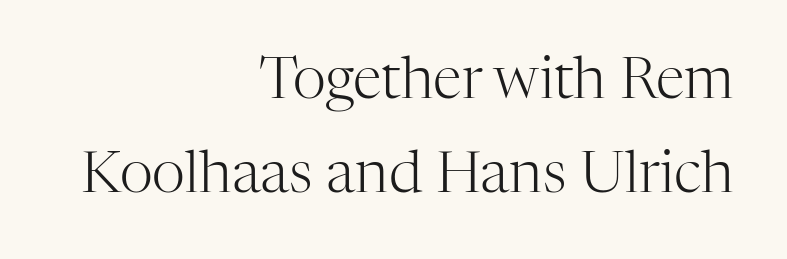
{"serif": "yes", "italic": "no", "bold": "no", "weight": "light", "width": "normal", "stroke_contrast": "high", "x_height": "medium", "monospaced": "no", "underline": "no", "align": "right", "line_spacing": "normal", "line_spacing_ratio": 1.62, "letter_spacing": "normal", "letter_spacing_em": 0.0, "glyph_px": 58}
